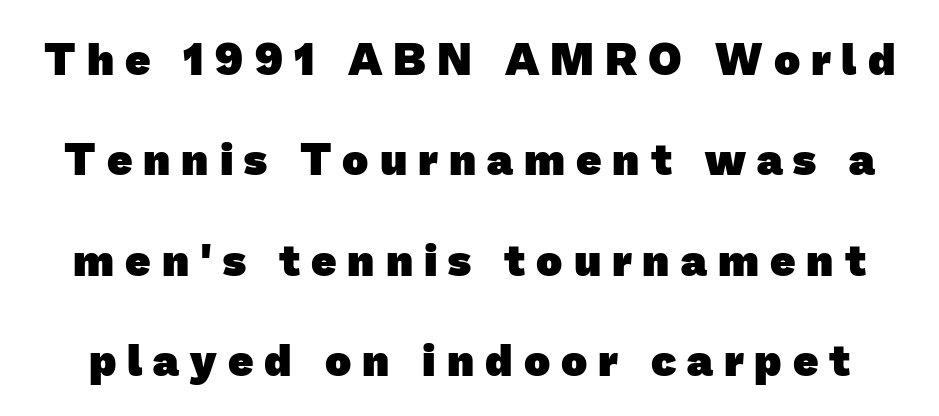
{"serif": "no", "bold": "yes", "weight": "heavy", "width": "normal", "stroke_contrast": "low", "x_height": "medium", "monospaced": "no", "underline": "no", "line_spacing": "loose", "line_spacing_ratio": 2.28, "letter_spacing": "wide", "letter_spacing_em": 0.25, "glyph_px": 44}
